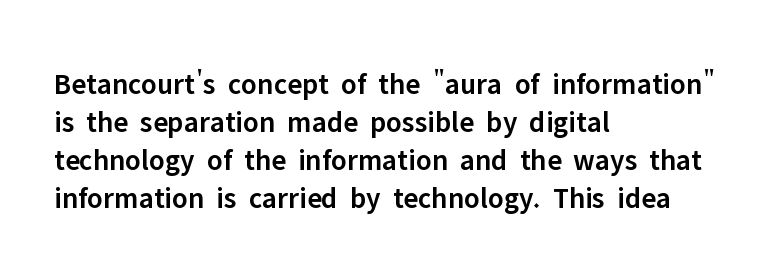
The image shows 30 px semibold sans-serif type, upright; set left-aligned, normal line spacing (1.27x), normal letter spacing, not underlined; low stroke contrast and a medium x-height.
